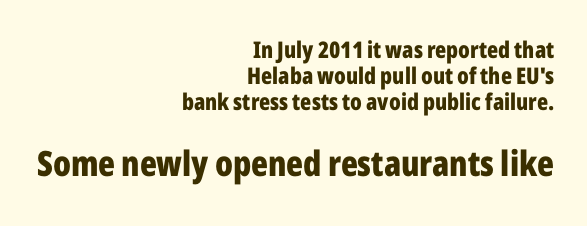
{"serif": "no", "italic": "no", "bold": "yes", "weight": "bold", "width": "condensed", "stroke_contrast": "low", "x_height": "medium", "monospaced": "no", "underline": "no", "align": "right", "line_spacing": "tight", "line_spacing_ratio": 1.12, "letter_spacing": "normal", "letter_spacing_em": 0.0, "larger_block": "second", "size_ratio": 1.52, "glyph_px": 35}
